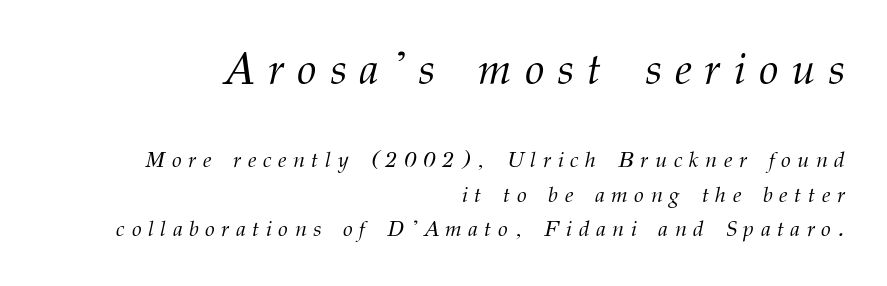
Spacing verdict: proportional, widths tailored to each character. If you drew a ruler down the right edge, every line would touch it. The upper block of text is set noticeably larger than the block beneath it. To sum up the face: it has serifs. The leading is moderate, giving the passage an even texture. The font is comparable to plain body text, perhaps lighter.
